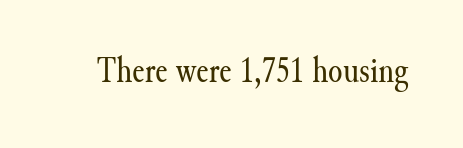
What kind of face is this? One with serifs. Posture: upright roman. Is the stroke heavy? The answer is a plain regular-or-lighter. Tracking here is standard; glyphs follow each other at the usual distance. This sample has the flowing, uneven cadence of proportional lettering. The zone under the glyphs is completely vacant.
